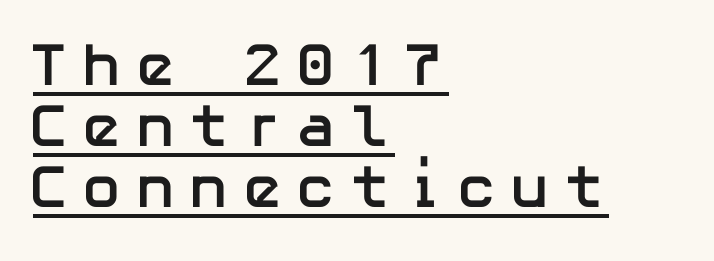
Q: Is the text bold? A: Yes.
Q: Is the text italic (slanted)? A: No, it is upright.
Q: Is the typeface a serif or a sans-serif typeface? A: Sans-serif.
Q: Is the text underlined? A: Yes.
Q: How is the paragraph aligned? A: Left-aligned.
Q: Is the spacing between letters normal or unusually wide? A: Unusually wide.
Q: Is the spacing between lines tight, normal or loose? A: Tight.
Q: Width (condensed, normal, or wide)? A: Normal.
Q: Stroke contrast? A: Low.
Q: x-height? A: Medium.
